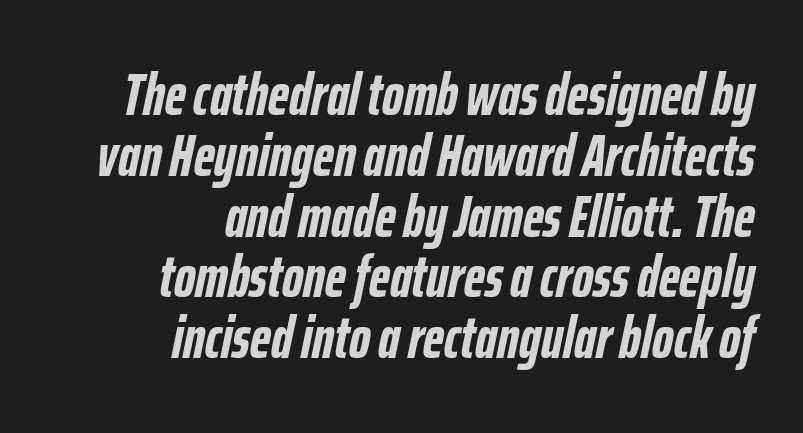
{"italic": "yes", "lean": "right", "slant_degrees": 12, "bold": "yes", "weight": "semibold", "width": "condensed", "stroke_contrast": "low", "x_height": "medium", "monospaced": "no", "underline": "no", "align": "right", "line_spacing": "tight", "line_spacing_ratio": 1.03, "letter_spacing": "normal", "letter_spacing_em": 0.0, "glyph_px": 59}
